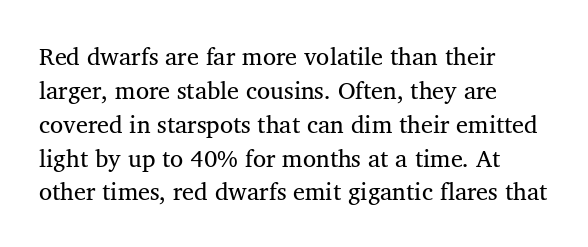
Decoration check: the copy has no underline. Teacher's note: observe the even left margin — that is flush-left alignment. Interline gaps are of average width in this sample. No chunkiness to these letters — they're not bold. These lines were composed using upright roman letters.
